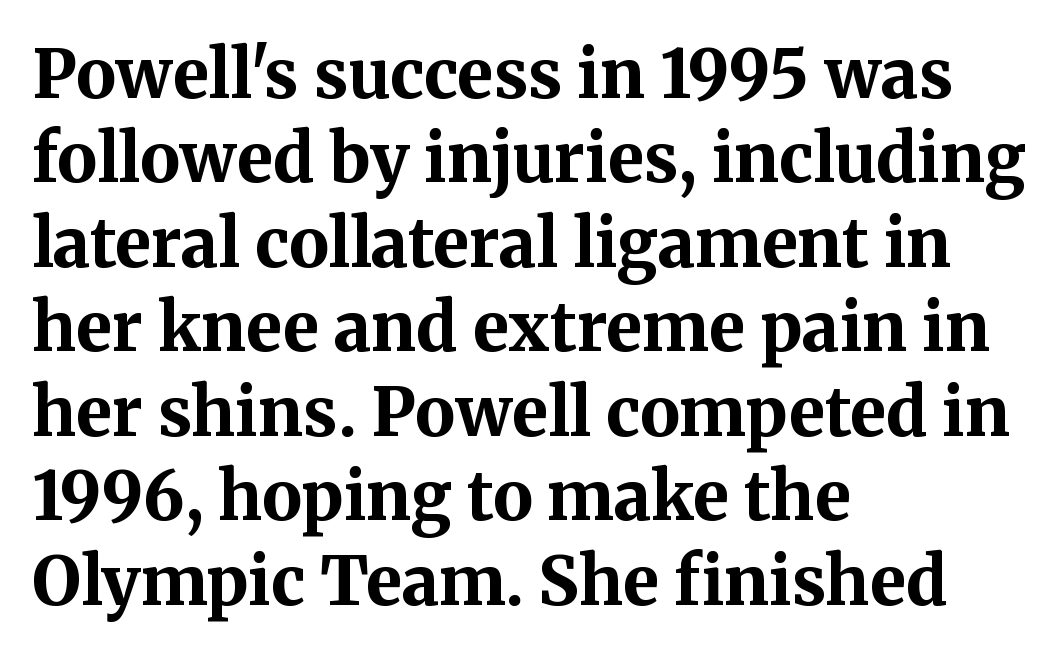
The face used here is rendered with its standard letterfit. Designer's note — italics off, roman on. Serifs: yes, visible at the terminals of the letterforms. Students, observe: this is what conventionally led text looks like. The typesetter chose a ragged-right arrangement here.
